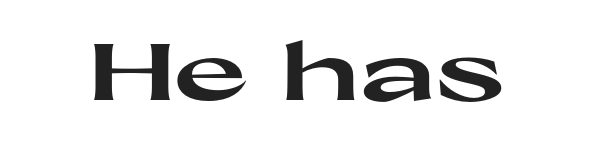
The image shows 80 px heavy, wide sans-serif type, upright; set normal letter spacing, not underlined; high stroke contrast and a medium x-height.
